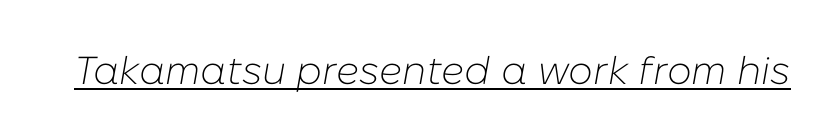
{"italic": "yes", "lean": "right", "slant_degrees": 10, "bold": "no", "weight": "light", "width": "normal", "stroke_contrast": "low", "x_height": "medium", "monospaced": "no", "underline": "yes", "letter_spacing": "normal", "letter_spacing_em": 0.0, "glyph_px": 39}
